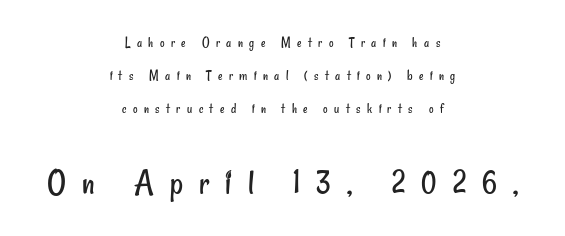
The image shows 35 px regular-weight, condensed sans-serif type; set centered, loose line spacing (2.35x), unusually wide letter spacing (+0.46 em), not underlined; the second (bottom) block is 2.5x larger; low stroke contrast and a small x-height.
